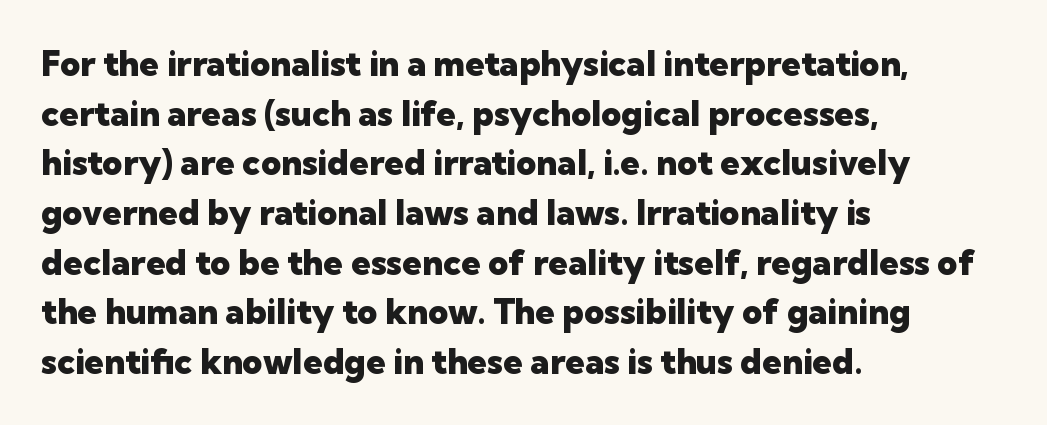
The image shows 35 px heavy sans-serif type, upright; set left-aligned, normal line spacing (1.42x), normal letter spacing, not underlined; low stroke contrast and a medium x-height.
